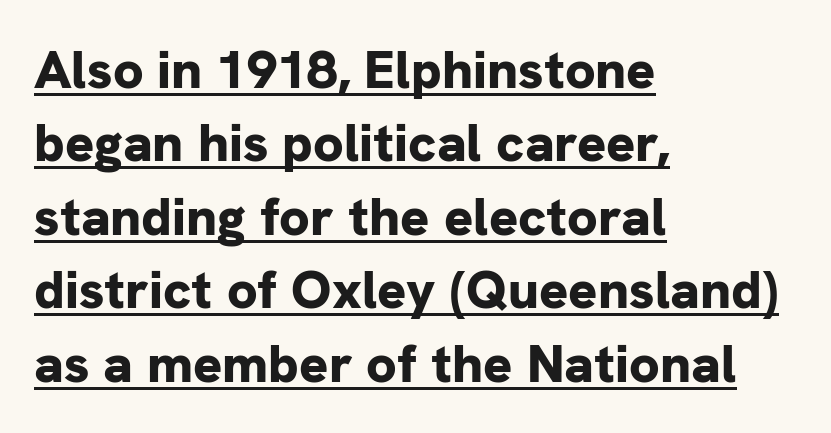
Q: Is the text bold? A: Yes.
Q: Is the text italic (slanted)? A: No, it is upright.
Q: Is the typeface a serif or a sans-serif typeface? A: Sans-serif.
Q: Is the text underlined? A: Yes.
Q: How is the paragraph aligned? A: Left-aligned.
Q: Is the spacing between letters normal or unusually wide? A: Normal.
Q: Is the spacing between lines tight, normal or loose? A: Normal.
Q: Width (condensed, normal, or wide)? A: Normal.
Q: Stroke contrast? A: Low.
Q: x-height? A: Medium.
Q: Monospaced? A: No.
